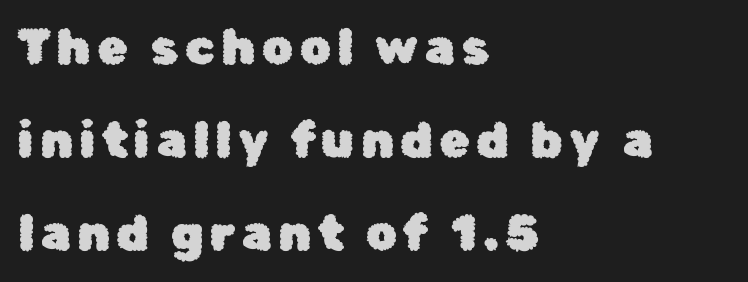
Q: Is the text italic (slanted)? A: No, it is upright.
Q: Is the typeface a serif or a sans-serif typeface? A: Sans-serif.
Q: Is the text underlined? A: No.
Q: How is the paragraph aligned? A: Left-aligned.
Q: Is the spacing between lines tight, normal or loose? A: Loose.
Q: Width (condensed, normal, or wide)? A: Normal.
Q: Stroke contrast? A: Low.
Q: x-height? A: Medium.
Q: Monospaced? A: No.
